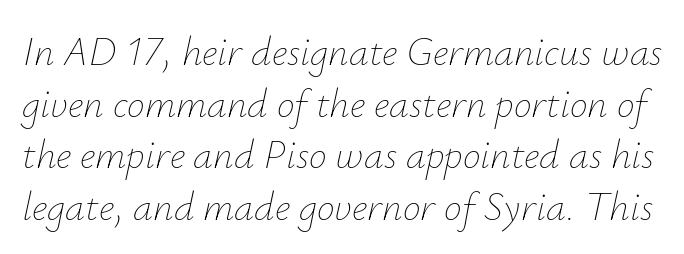
The image shows 40 px thin type, italic (leaning right); set normal line spacing (1.29x), normal letter spacing, not underlined; low stroke contrast and a small x-height.
